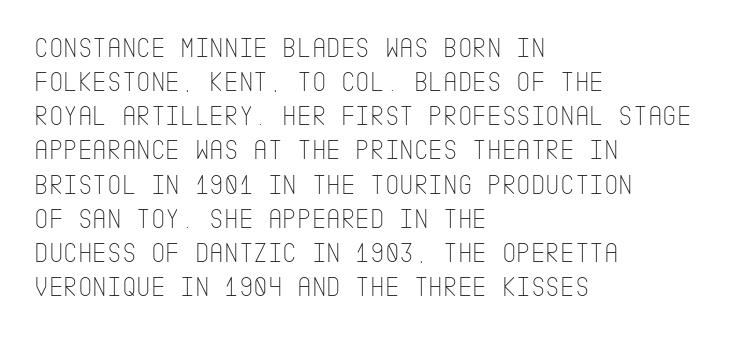
{"serif": "no", "italic": "no", "bold": "no", "weight": "thin", "width": "condensed", "stroke_contrast": "low", "x_height": "large", "underline": "no", "align": "left", "line_spacing_ratio": 1.22, "letter_spacing": "normal", "letter_spacing_em": 0.0, "glyph_px": 28}
